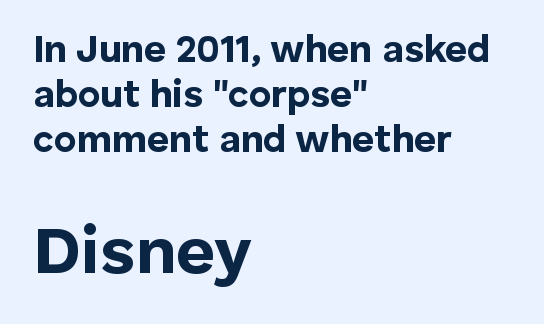
The image shows 67 px bold sans-serif type, upright; set left-aligned, line spacing 1.19x, normal letter spacing, not underlined; the second (bottom) block is 1.76x larger; low stroke contrast and a medium x-height.
